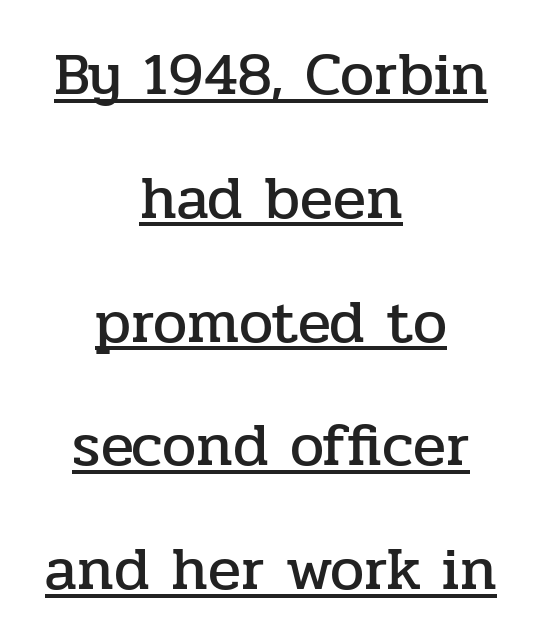
Q: Is the text italic (slanted)? A: No, it is upright.
Q: Is the typeface a serif or a sans-serif typeface? A: Serif.
Q: Is the text underlined? A: Yes.
Q: How is the paragraph aligned? A: Centered.
Q: Is the spacing between letters normal or unusually wide? A: Normal.
Q: Is the spacing between lines tight, normal or loose? A: Loose.
Q: Width (condensed, normal, or wide)? A: Normal.
Q: Stroke contrast? A: Low.
Q: x-height? A: Medium.
Q: Monospaced? A: No.
